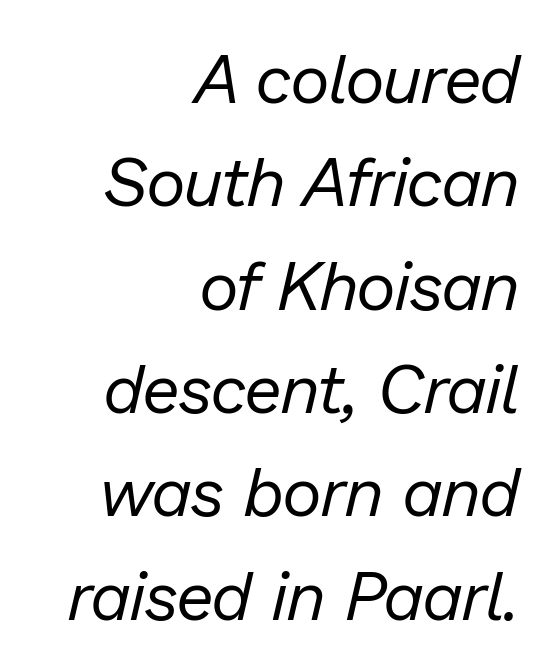
Q: Is the text bold? A: No.
Q: Is the text italic (slanted)? A: Yes, it leans right by about 13 degrees.
Q: Is the text underlined? A: No.
Q: How is the paragraph aligned? A: Right-aligned.
Q: Is the spacing between letters normal or unusually wide? A: Normal.
Q: Is the spacing between lines tight, normal or loose? A: Normal.
Q: Width (condensed, normal, or wide)? A: Normal.
Q: Stroke contrast? A: Low.
Q: x-height? A: Medium.
Q: Monospaced? A: No.
